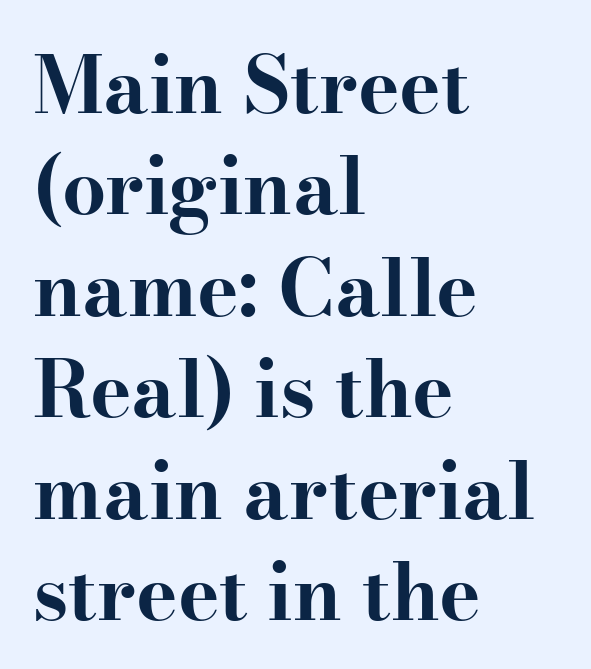
The image shows 78 px bold, wide serif type, upright; set left-aligned, normal line spacing (1.3x), normal letter spacing, not underlined; high stroke contrast and a small x-height.
